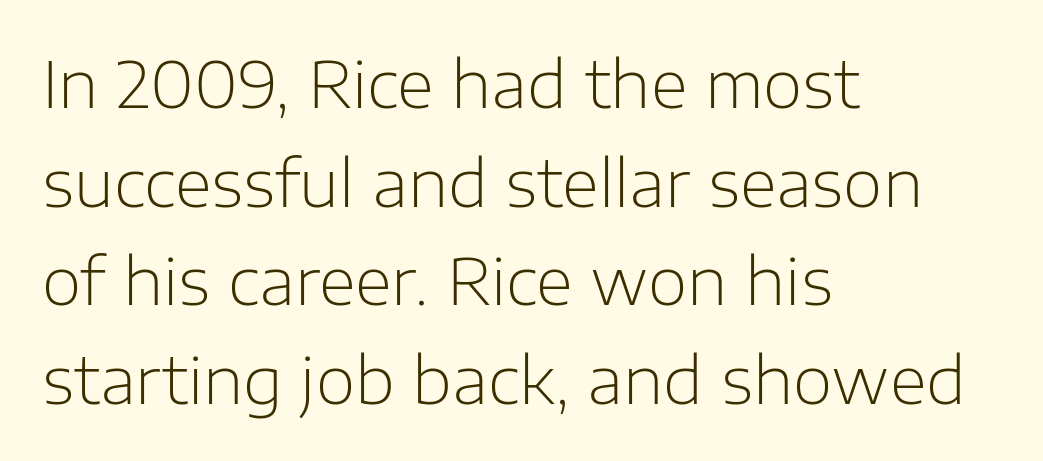
Q: Is the text bold? A: No.
Q: Is the text italic (slanted)? A: No, it is upright.
Q: Is the typeface a serif or a sans-serif typeface? A: Sans-serif.
Q: Is the text underlined? A: No.
Q: How is the paragraph aligned? A: Left-aligned.
Q: Is the spacing between letters normal or unusually wide? A: Normal.
Q: Is the spacing between lines tight, normal or loose? A: Normal.
Q: Width (condensed, normal, or wide)? A: Normal.
Q: Stroke contrast? A: Low.
Q: x-height? A: Medium.
Q: Monospaced? A: No.
